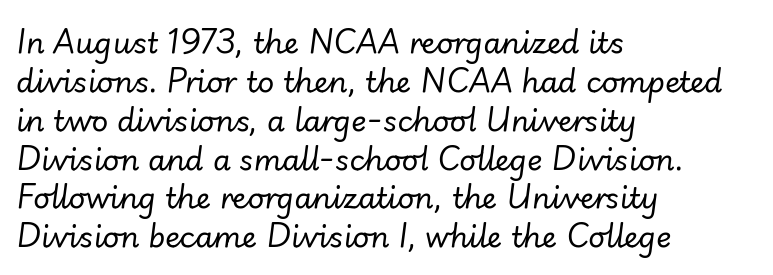
Heaviness? Minimal to ordinary, like unemphasized prose. The text block is weighted toward the left margin, trailing off unevenly rightward. How would I describe the line gaps? Plain and ordinary. A typesetter would mark this as italic. Decoration check: the copy has no underline.
